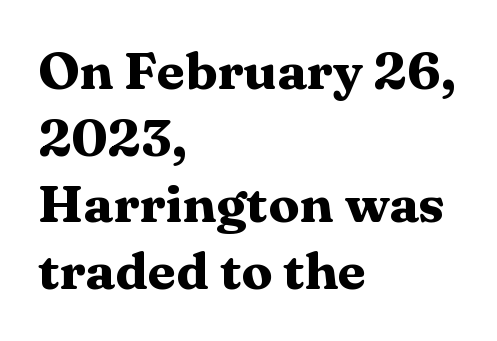
Q: Is the text bold? A: Yes.
Q: Is the text italic (slanted)? A: No, it is upright.
Q: Is the typeface a serif or a sans-serif typeface? A: Serif.
Q: Is the text underlined? A: No.
Q: How is the paragraph aligned? A: Left-aligned.
Q: Is the spacing between letters normal or unusually wide? A: Normal.
Q: Is the spacing between lines tight, normal or loose? A: Normal.
Q: Width (condensed, normal, or wide)? A: Wide.
Q: Stroke contrast? A: Medium.
Q: x-height? A: Medium.
Q: Monospaced? A: No.
